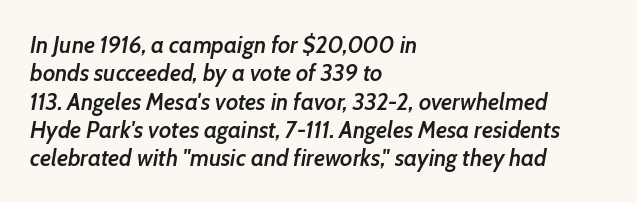
The image shows 23 px text type, italic (leaning right); set left-aligned, line spacing 1.23x, normal letter spacing, not underlined.
